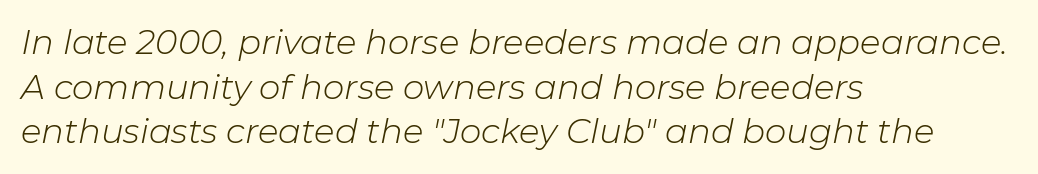
Q: Is the text bold? A: No.
Q: Is the text italic (slanted)? A: Yes, it leans right by about 11 degrees.
Q: Is the text underlined? A: No.
Q: How is the paragraph aligned? A: Left-aligned.
Q: Is the spacing between letters normal or unusually wide? A: Normal.
Q: Is the spacing between lines tight, normal or loose? A: Normal.
Q: Width (condensed, normal, or wide)? A: Normal.
Q: Stroke contrast? A: Low.
Q: x-height? A: Medium.
Q: Monospaced? A: No.
